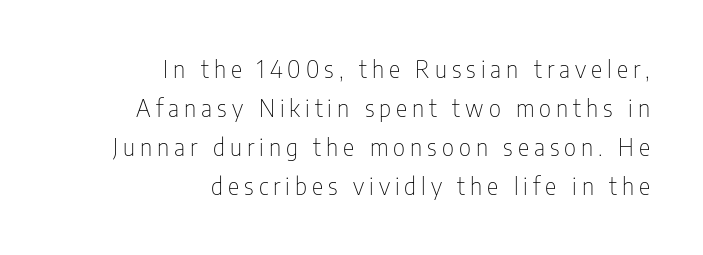
Q: Is the text bold? A: No.
Q: Is the text italic (slanted)? A: No, it is upright.
Q: Is the text underlined? A: No.
Q: How is the paragraph aligned? A: Right-aligned.
Q: Is the spacing between letters normal or unusually wide? A: Unusually wide.
Q: Is the spacing between lines tight, normal or loose? A: Normal.
